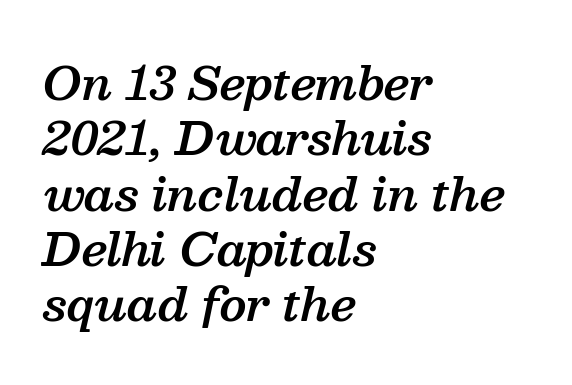
Q: Is the text bold? A: Semi-bold.
Q: Is the text italic (slanted)? A: Yes, it leans right by about 13 degrees.
Q: Is the typeface a serif or a sans-serif typeface? A: Serif.
Q: Is the text underlined? A: No.
Q: How is the paragraph aligned? A: Left-aligned.
Q: Is the spacing between letters normal or unusually wide? A: Normal.
Q: Width (condensed, normal, or wide)? A: Normal.
Q: Stroke contrast? A: Medium.
Q: x-height? A: Medium.
Q: Monospaced? A: No.
